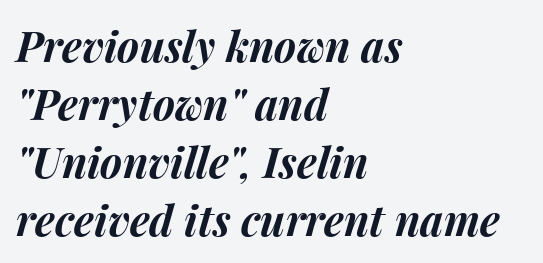
Q: Is the text bold? A: Yes.
Q: Is the text italic (slanted)? A: Yes, it leans right by about 15 degrees.
Q: Is the text underlined? A: No.
Q: How is the paragraph aligned? A: Left-aligned.
Q: Is the spacing between letters normal or unusually wide? A: Normal.
Q: Is the spacing between lines tight, normal or loose? A: Normal.
Q: Width (condensed, normal, or wide)? A: Normal.
Q: Stroke contrast? A: Medium.
Q: x-height? A: Medium.
Q: Monospaced? A: No.
